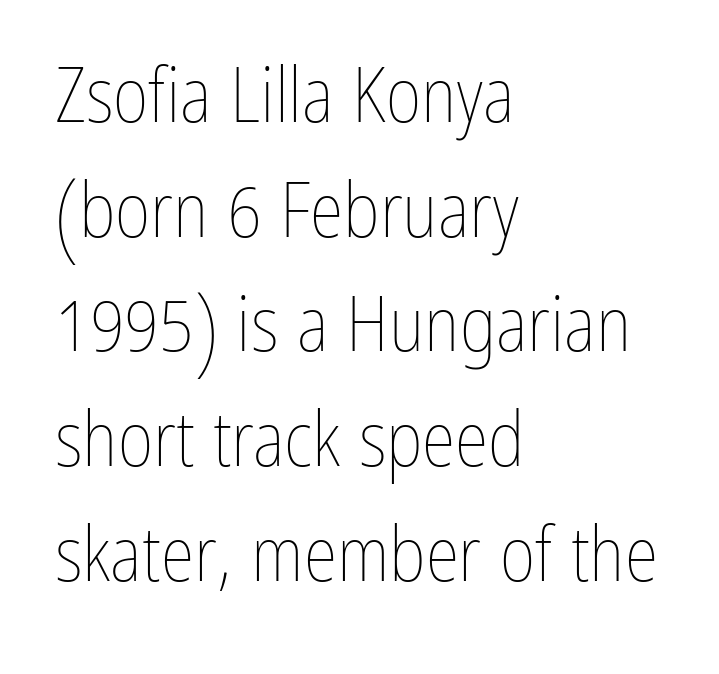
{"italic": "no", "bold": "no", "weight": "thin", "width": "condensed", "stroke_contrast": "low", "x_height": "medium", "monospaced": "no", "underline": "no", "align": "left", "line_spacing": "normal", "line_spacing_ratio": 1.49, "letter_spacing": "normal", "letter_spacing_em": 0.0, "glyph_px": 77}
